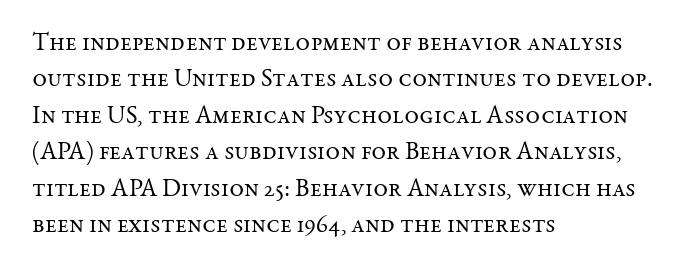
{"italic": "no", "bold": "no", "underline": "no", "align": "left", "line_spacing": "normal", "line_spacing_ratio": 1.46, "letter_spacing": "normal", "letter_spacing_em": 0.0, "glyph_px": 25}
